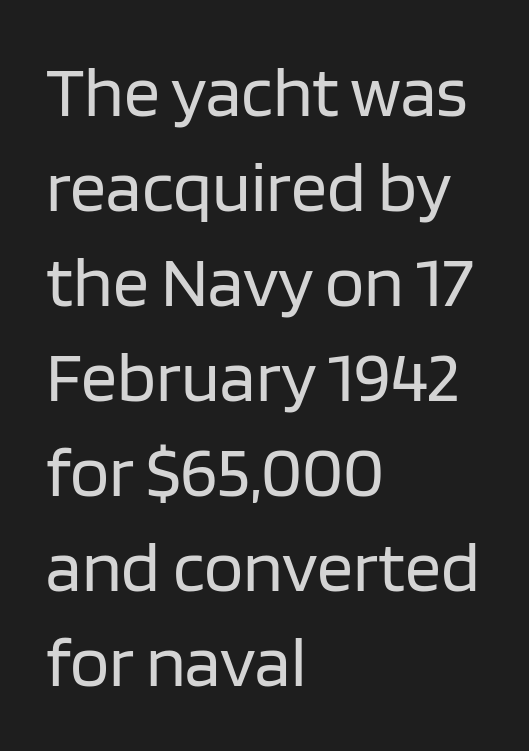
Q: Is the text bold? A: No.
Q: Is the text italic (slanted)? A: No, it is upright.
Q: Is the typeface a serif or a sans-serif typeface? A: Sans-serif.
Q: Is the text underlined? A: No.
Q: How is the paragraph aligned? A: Left-aligned.
Q: Is the spacing between letters normal or unusually wide? A: Normal.
Q: Is the spacing between lines tight, normal or loose? A: Normal.
Q: Width (condensed, normal, or wide)? A: Normal.
Q: Stroke contrast? A: Low.
Q: x-height? A: Large.
Q: Monospaced? A: No.
